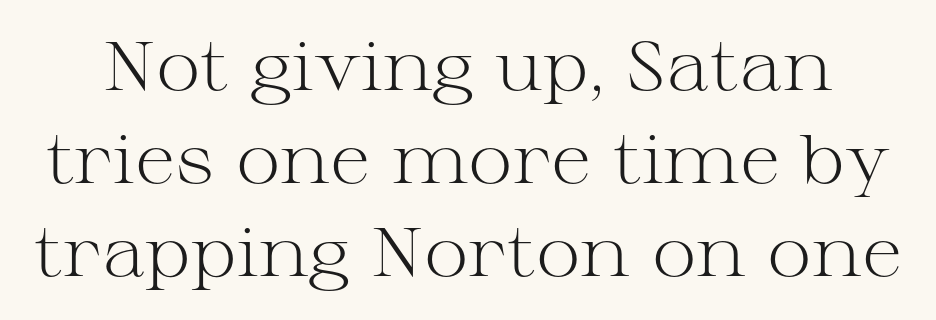
Do the characters align in a grid? No, the font is proportional. No chunkiness to these letters — they're not bold. Little horizontal feet cap the strokes, marking this as serif type. The lettering stays uniformly vertical, giving the passage a roman look. Letters rest on an invisible, unmarked baseline. This sample uses plain, unmodified letter spacing.
